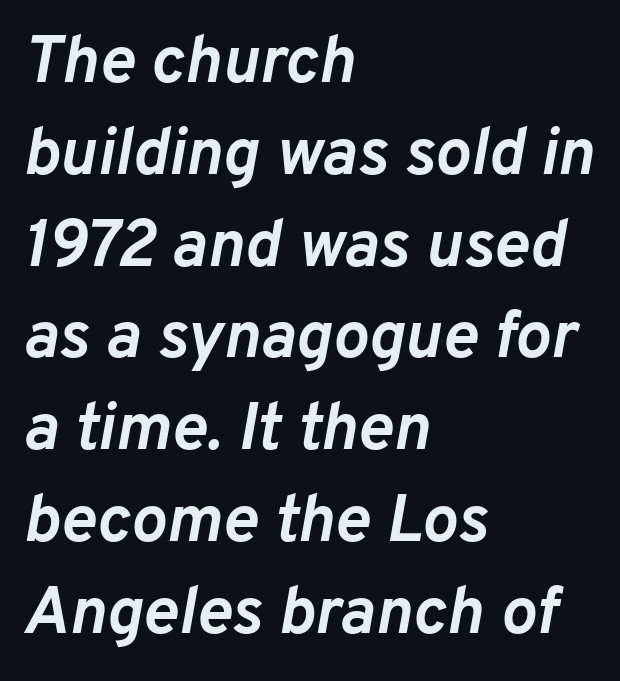
The glyphs are unaccompanied by any horizontal stroke below them. These lines carry a lot of weight — the face is fully bold. Proportional: the letters do not fall into vertical columns. In CSS terms this would be text-align: left. How are the letters spaced? Ordinarily, with no added tracking. The designer left line spacing at the default.
